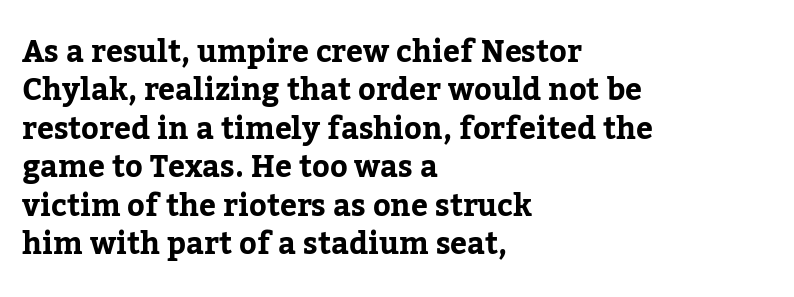
The image shows 30 px bold serif type, upright; set left-aligned, normal line spacing (1.28x), normal letter spacing, not underlined; low stroke contrast and a medium x-height.
